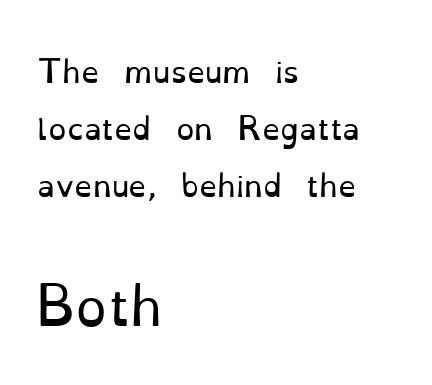
The image shows 50 px regular-weight serif type, upright; set left-aligned, loose line spacing (1.96x), normal letter spacing, not underlined; the second (bottom) block is 1.72x larger; low stroke contrast and a small x-height.
